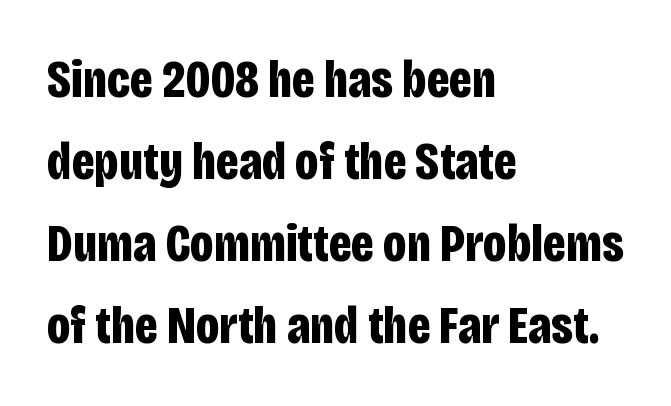
The image shows 53 px bold, condensed sans-serif type, upright; set left-aligned, normal line spacing (1.55x), normal letter spacing, not underlined; low stroke contrast and a large x-height.
